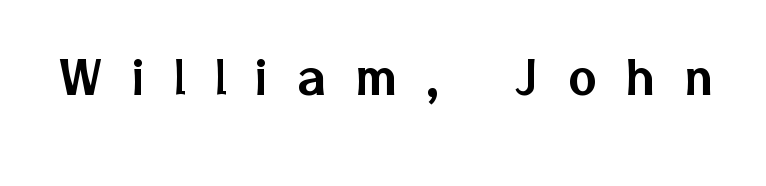
{"serif": "no", "italic": "no", "width": "normal", "stroke_contrast": "low", "x_height": "medium", "monospaced": "no", "underline": "no", "letter_spacing": "wide", "letter_spacing_em": 0.49, "glyph_px": 61}
